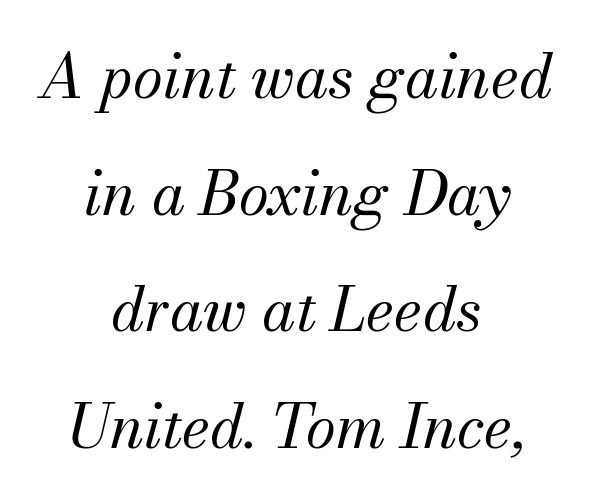
{"serif": "yes", "italic": "yes", "lean": "right", "slant_degrees": 13, "bold": "no", "weight": "regular", "width": "normal", "stroke_contrast": "medium", "x_height": "small", "monospaced": "no", "underline": "no", "align": "center", "line_spacing": "loose", "line_spacing_ratio": 1.91, "letter_spacing": "normal", "letter_spacing_em": 0.0, "glyph_px": 61}
